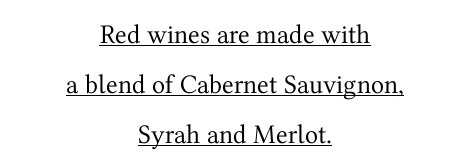
Q: Is the text bold? A: No.
Q: Is the text italic (slanted)? A: No, it is upright.
Q: Is the text underlined? A: Yes.
Q: How is the paragraph aligned? A: Centered.
Q: Is the spacing between letters normal or unusually wide? A: Normal.
